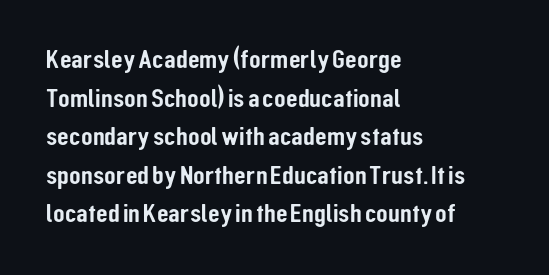
The image shows 27 px text type, upright; set left-aligned, normal line spacing (1.43x), normal letter spacing, not underlined.
